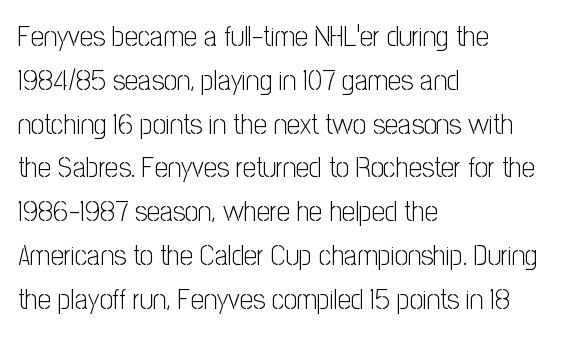
Q: Is the text bold? A: No.
Q: Is the text italic (slanted)? A: No, it is upright.
Q: Is the typeface a serif or a sans-serif typeface? A: Sans-serif.
Q: Is the text underlined? A: No.
Q: How is the paragraph aligned? A: Left-aligned.
Q: Is the spacing between letters normal or unusually wide? A: Normal.
Q: Is the spacing between lines tight, normal or loose? A: Normal.
Q: Width (condensed, normal, or wide)? A: Condensed.
Q: Stroke contrast? A: Low.
Q: x-height? A: Medium.
Q: Monospaced? A: No.
